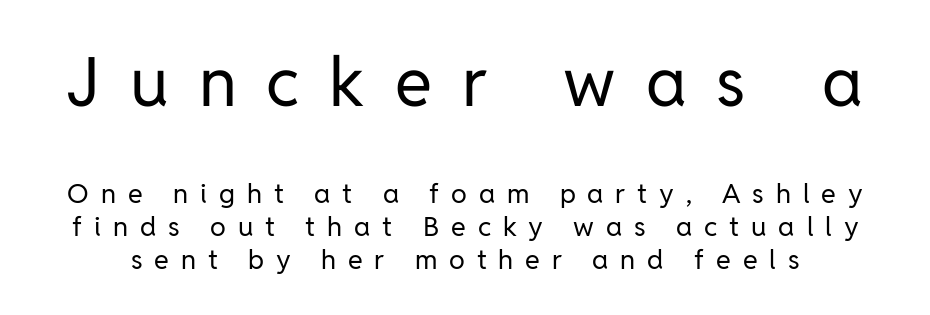
Posture: straight, roman, zero tilt. No extra ink here — the face is not bold. A sans-serif font was chosen for this passage. A student would notice the top passage is typeset larger than what follows. How are the letters spaced? Widely, with obvious added tracking. No word sits above an underline.
